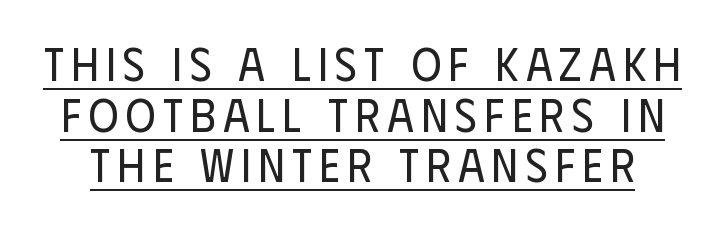
Q: Is the text bold? A: No.
Q: Is the text italic (slanted)? A: No, it is upright.
Q: Is the typeface a serif or a sans-serif typeface? A: Sans-serif.
Q: Is the text underlined? A: Yes.
Q: Is the spacing between lines tight, normal or loose? A: Tight.
Q: Width (condensed, normal, or wide)? A: Condensed.
Q: Stroke contrast? A: Low.
Q: x-height? A: Large.
Q: Monospaced? A: No.
